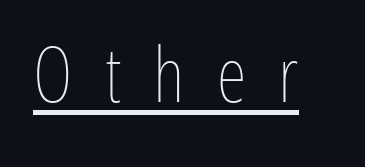
{"italic": "no", "bold": "no", "weight": "thin", "width": "condensed", "stroke_contrast": "low", "x_height": "medium", "monospaced": "no", "underline": "yes", "letter_spacing": "wide", "letter_spacing_em": 0.42, "glyph_px": 77}
